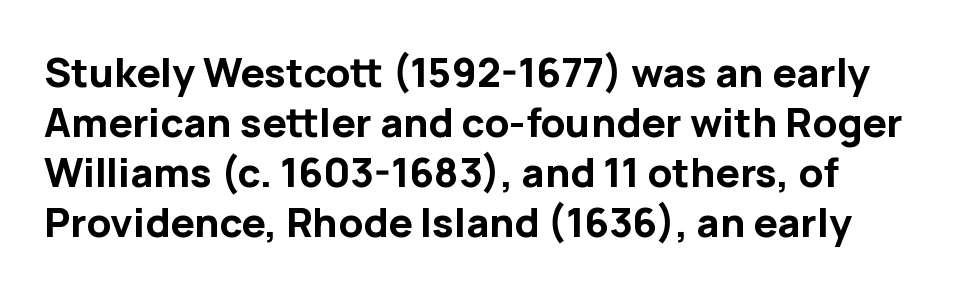
The image shows 40 px bold sans-serif type, upright; set left-aligned, normal line spacing (1.25x), normal letter spacing, not underlined; low stroke contrast and a medium x-height.
